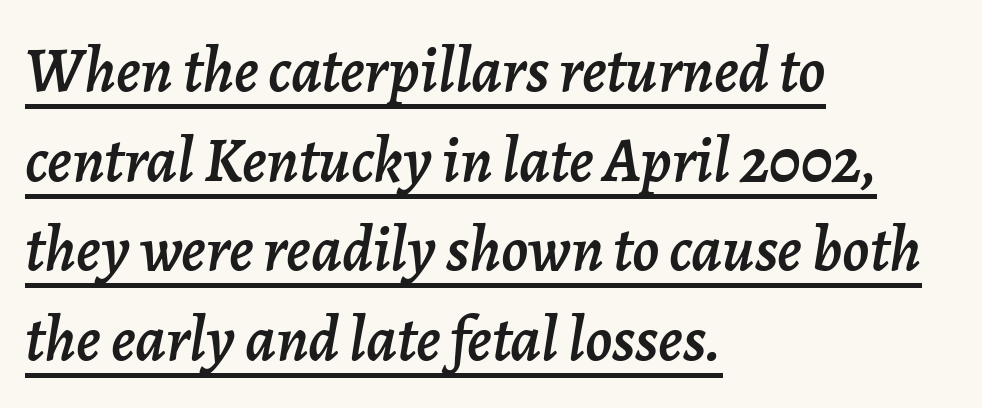
The image shows 64 px text type, italic (leaning right); set left-aligned, normal line spacing (1.4x), normal letter spacing, underlined; low stroke contrast and a medium x-height.
